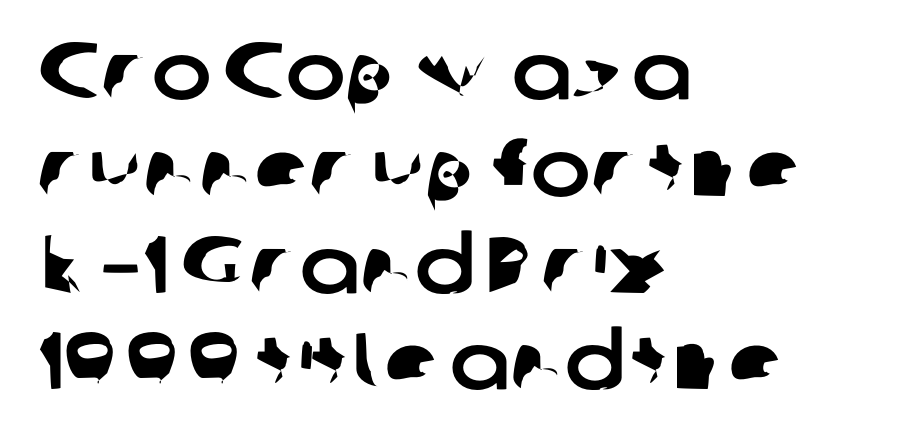
The image shows 80 px sans-serif type; set left-aligned, line spacing 1.21x, normal letter spacing, not underlined; low stroke contrast and a medium x-height.
